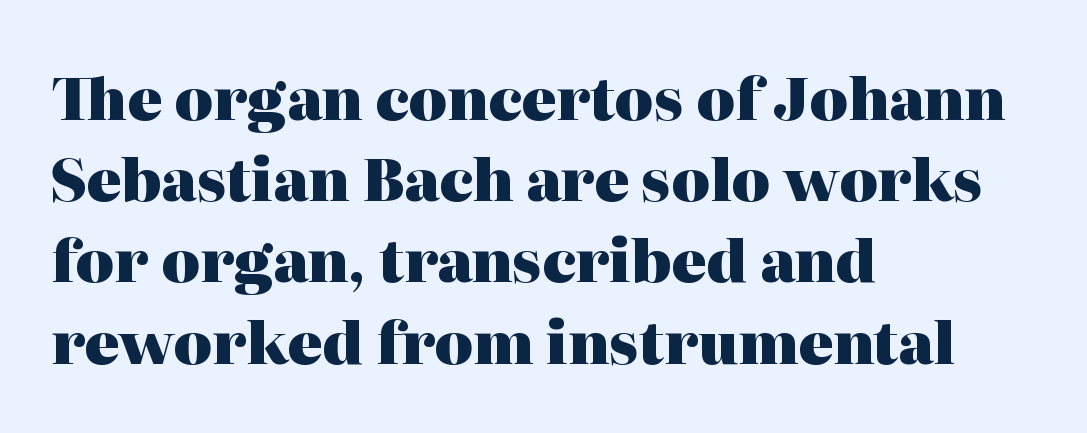
Think of a printed novel: that variable character pitch is what you see here. Notice how descenders clear the ascenders below comfortably — that's standard leading. Honestly, the letter spacing is just normal — you wouldn't notice it. Every character sits straight up, as roman type does. This rendering features lettering with no underline.
